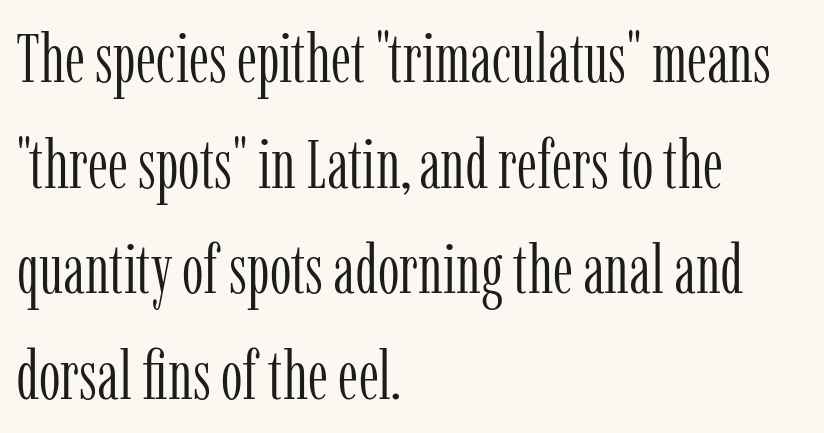
Q: Is the text bold? A: No.
Q: Is the text italic (slanted)? A: No, it is upright.
Q: Is the typeface a serif or a sans-serif typeface? A: Serif.
Q: Is the text underlined? A: No.
Q: How is the paragraph aligned? A: Left-aligned.
Q: Is the spacing between letters normal or unusually wide? A: Normal.
Q: Is the spacing between lines tight, normal or loose? A: Normal.
Q: Width (condensed, normal, or wide)? A: Condensed.
Q: Stroke contrast? A: Low.
Q: x-height? A: Medium.
Q: Monospaced? A: No.
